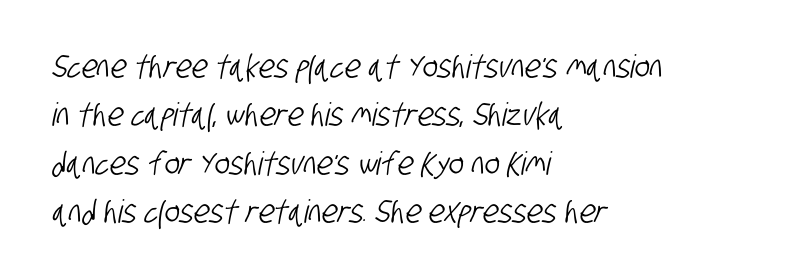
{"serif": "no", "width": "condensed", "stroke_contrast": "low", "x_height": "large", "monospaced": "no", "underline": "no", "align": "left", "line_spacing": "normal", "line_spacing_ratio": 1.51, "letter_spacing": "normal", "letter_spacing_em": 0.0, "glyph_px": 32}
